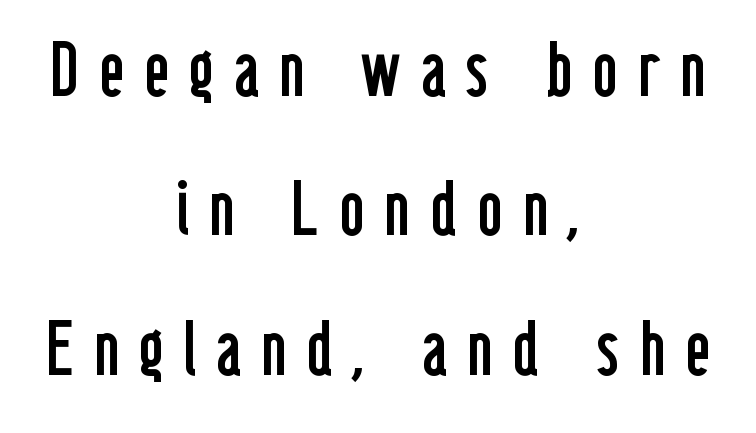
Q: Is the text bold? A: No.
Q: Is the text italic (slanted)? A: No, it is upright.
Q: Is the typeface a serif or a sans-serif typeface? A: Sans-serif.
Q: Is the text underlined? A: No.
Q: How is the paragraph aligned? A: Centered.
Q: Is the spacing between letters normal or unusually wide? A: Unusually wide.
Q: Width (condensed, normal, or wide)? A: Condensed.
Q: Stroke contrast? A: Low.
Q: x-height? A: Medium.
Q: Monospaced? A: No.
